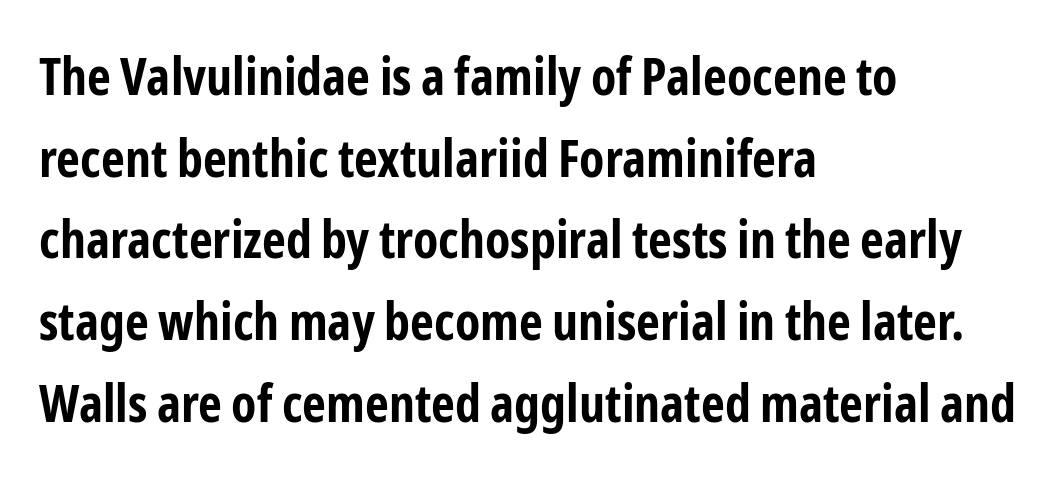
{"serif": "no", "italic": "no", "bold": "yes", "weight": "bold", "width": "condensed", "stroke_contrast": "low", "x_height": "medium", "monospaced": "no", "underline": "no", "align": "left", "line_spacing": "normal", "line_spacing_ratio": 1.57, "letter_spacing": "normal", "letter_spacing_em": 0.0, "glyph_px": 52}
